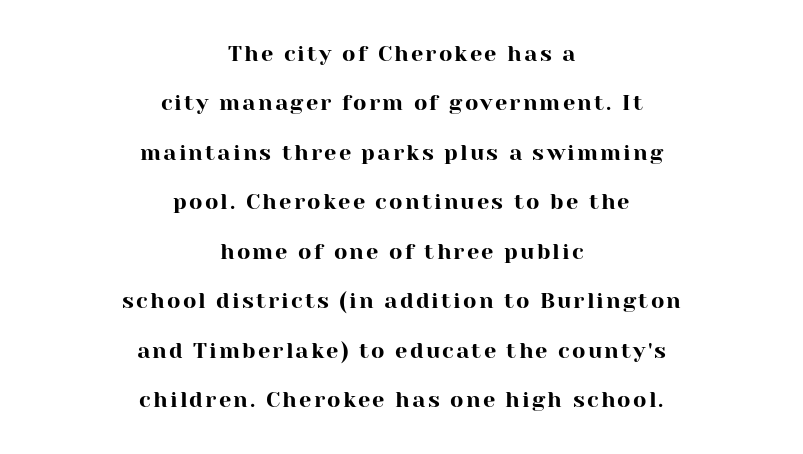
Q: Is the text italic (slanted)? A: No, it is upright.
Q: Is the text underlined? A: No.
Q: How is the paragraph aligned? A: Centered.
Q: Is the spacing between lines tight, normal or loose? A: Loose.
